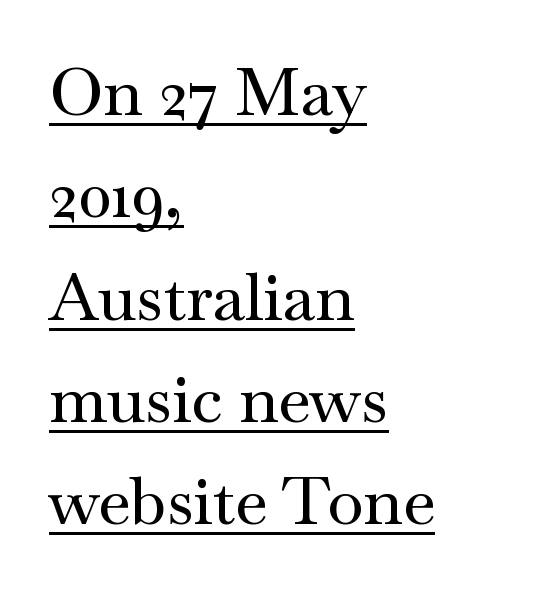
Vertical strokes here are truly vertical. The rendering keeps characters at their native spacing. Whoever set this chose a conventional vertical rhythm. The passage shown is typed in a proportional face where columns would drift.
